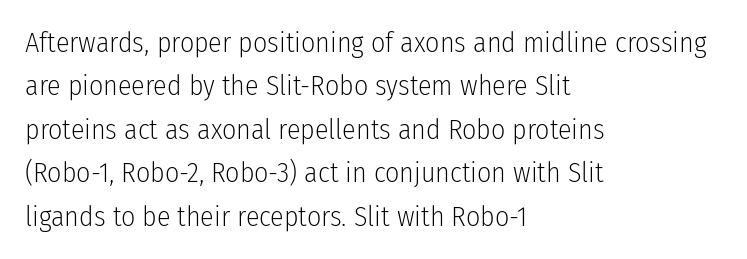
The image shows 28 px light, condensed sans-serif type, upright; set left-aligned, normal line spacing (1.55x), normal letter spacing, not underlined; low stroke contrast and a medium x-height.
